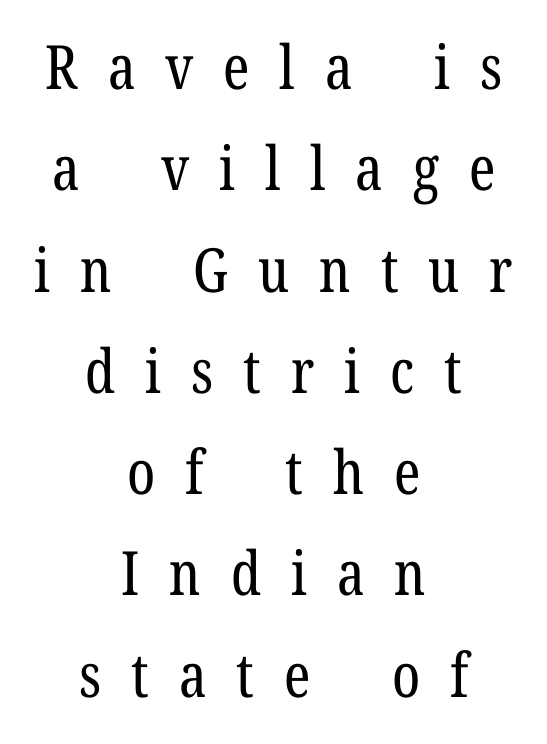
{"serif": "yes", "italic": "no", "bold": "no", "weight": "regular", "width": "condensed", "stroke_contrast": "low", "x_height": "medium", "monospaced": "no", "underline": "no", "align": "center", "line_spacing": "normal", "line_spacing_ratio": 1.66, "letter_spacing": "wide", "letter_spacing_em": 0.49, "glyph_px": 61}
